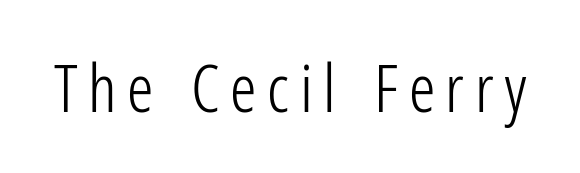
The image shows 66 px light, condensed sans-serif type, upright; set not underlined; low stroke contrast and a medium x-height.
